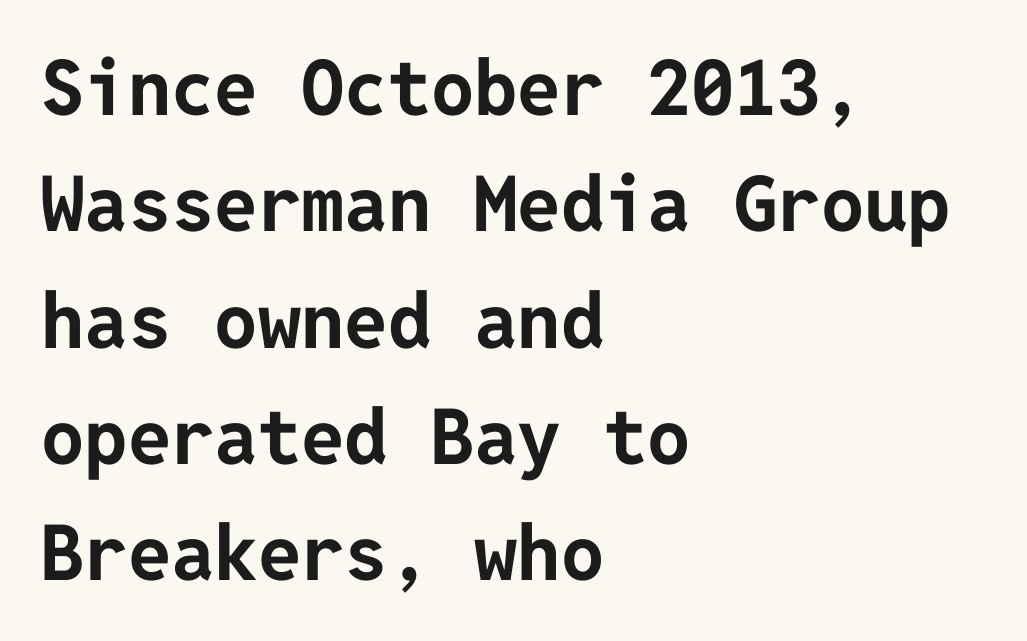
Q: Is the text bold? A: Yes.
Q: Is the text italic (slanted)? A: No, it is upright.
Q: Is the typeface a serif or a sans-serif typeface? A: Sans-serif.
Q: Is the text underlined? A: No.
Q: How is the paragraph aligned? A: Left-aligned.
Q: Is the spacing between letters normal or unusually wide? A: Normal.
Q: Is the spacing between lines tight, normal or loose? A: Normal.
Q: Width (condensed, normal, or wide)? A: Normal.
Q: Stroke contrast? A: Low.
Q: x-height? A: Medium.
